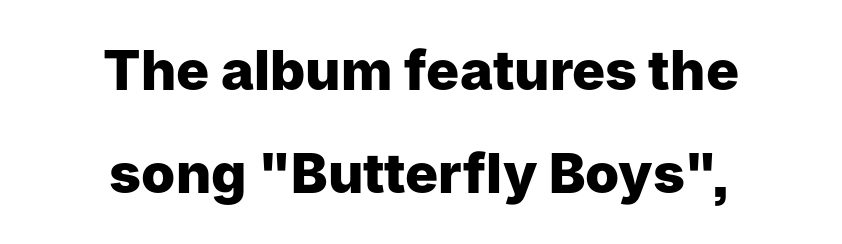
The image shows 55 px heavy sans-serif type, upright; set centered, line spacing 1.88x, normal letter spacing, not underlined; low stroke contrast and a medium x-height.
